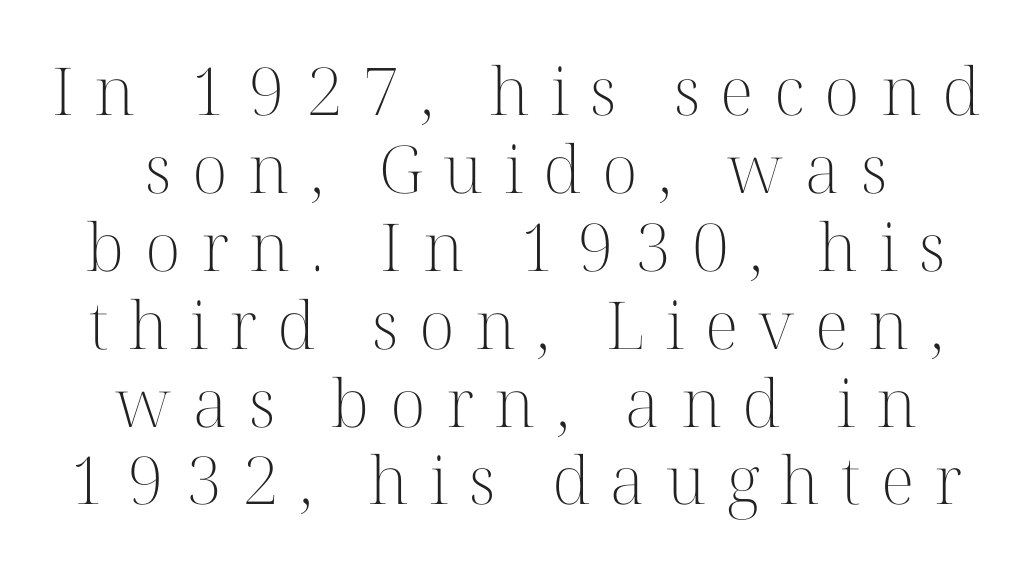
The image shows 66 px light serif type, upright; set centered, line spacing 1.18x, unusually wide letter spacing (+0.31 em), not underlined; high stroke contrast and a medium x-height.
